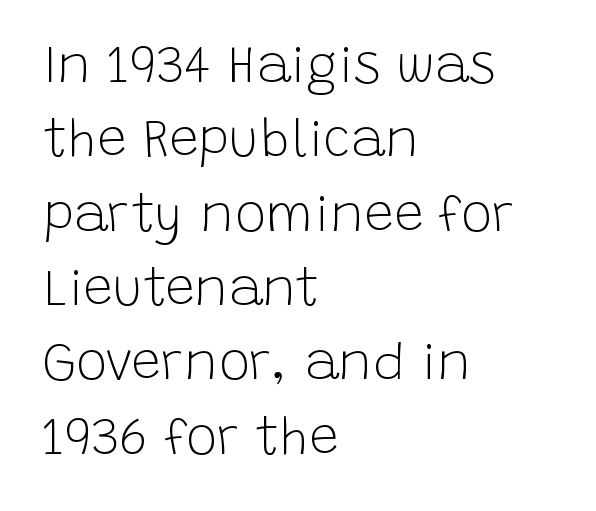
Q: Is the text bold? A: No.
Q: Is the text italic (slanted)? A: No, it is upright.
Q: Is the typeface a serif or a sans-serif typeface? A: Sans-serif.
Q: Is the text underlined? A: No.
Q: How is the paragraph aligned? A: Left-aligned.
Q: Is the spacing between letters normal or unusually wide? A: Normal.
Q: Is the spacing between lines tight, normal or loose? A: Normal.
Q: Width (condensed, normal, or wide)? A: Normal.
Q: Stroke contrast? A: Low.
Q: x-height? A: Large.
Q: Monospaced? A: No.
